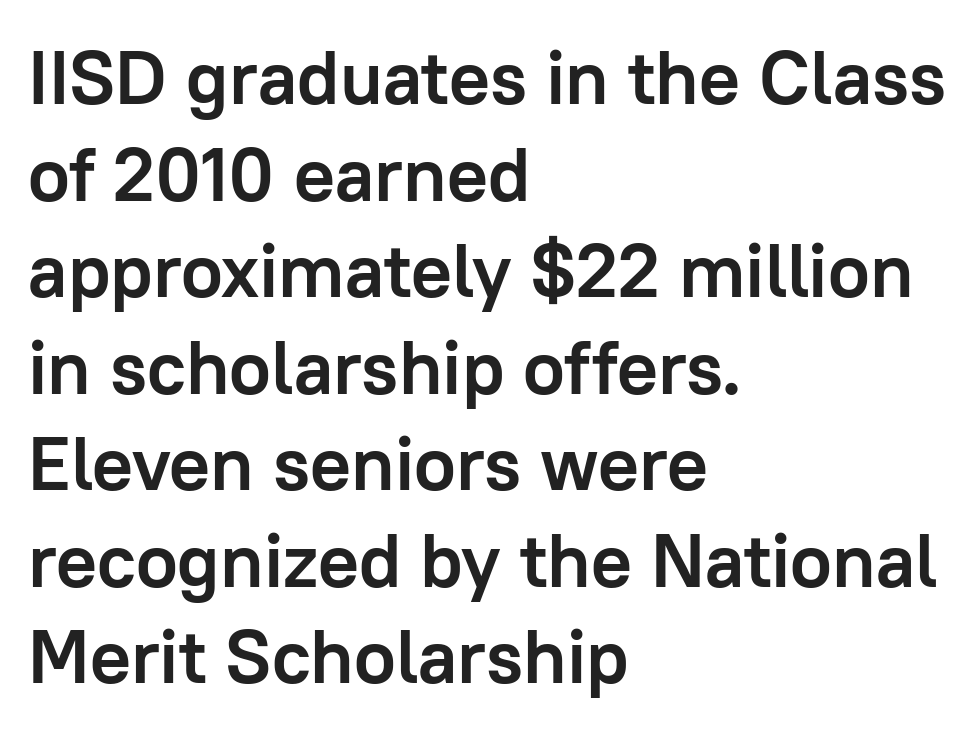
{"serif": "no", "italic": "no", "bold": "yes", "weight": "semibold", "width": "normal", "stroke_contrast": "low", "x_height": "medium", "monospaced": "no", "underline": "no", "align": "left", "line_spacing": "normal", "line_spacing_ratio": 1.27, "letter_spacing": "normal", "letter_spacing_em": 0.0, "glyph_px": 76}
